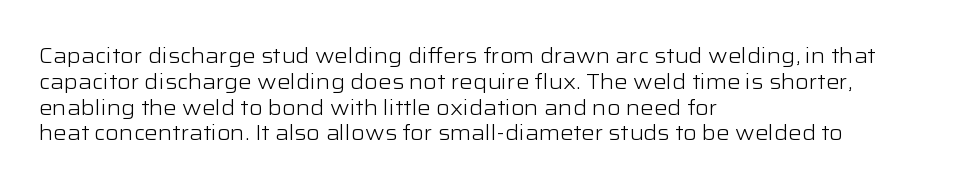
{"italic": "no", "bold": "no", "underline": "no", "align": "left", "line_spacing_ratio": 1.23, "letter_spacing": "normal", "letter_spacing_em": 0.0, "glyph_px": 21}
